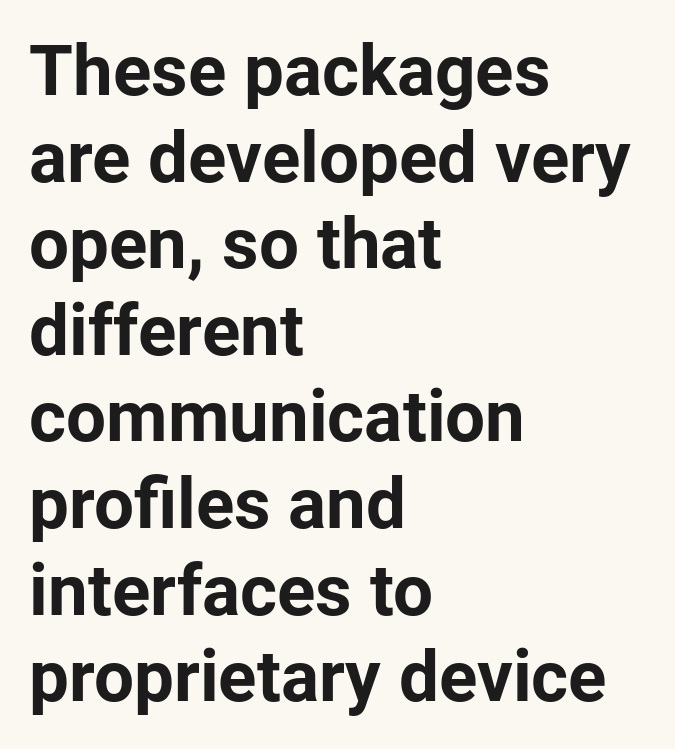
The tracking reads as untouched default to a designer's eye. Summary of weight: heavy, a full bold. Serifs: no, the terminals of the letterforms are clean. No word sits above an underline.
